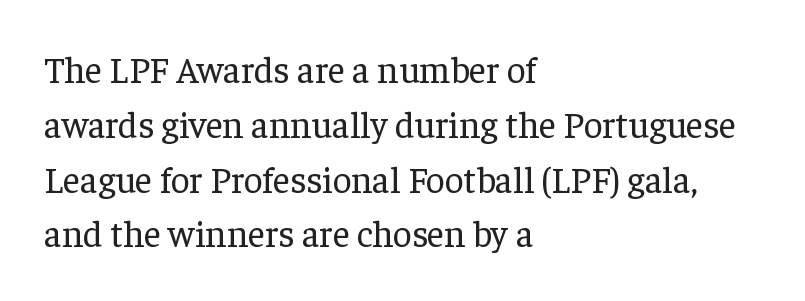
{"serif": "yes", "italic": "no", "bold": "no", "weight": "regular", "width": "normal", "stroke_contrast": "low", "x_height": "medium", "monospaced": "no", "underline": "no", "align": "left", "line_spacing": "normal", "line_spacing_ratio": 1.48, "letter_spacing": "normal", "letter_spacing_em": 0.0, "glyph_px": 37}
